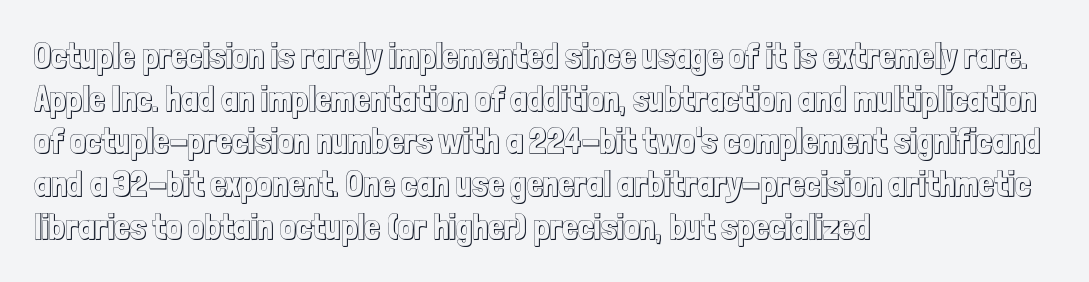
{"italic": "no", "width": "condensed", "x_height": "medium", "monospaced": "no", "underline": "no", "align": "left", "line_spacing_ratio": 1.22, "letter_spacing": "normal", "letter_spacing_em": 0.0, "glyph_px": 35}
